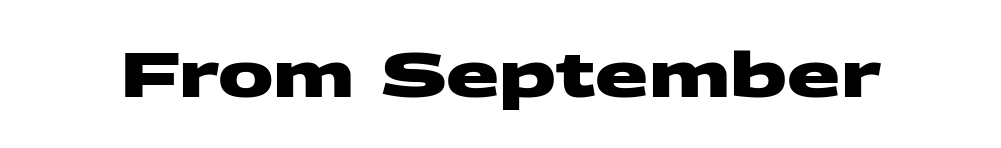
{"serif": "no", "bold": "yes", "weight": "heavy", "width": "wide", "stroke_contrast": "medium", "x_height": "large", "monospaced": "no", "underline": "no", "letter_spacing": "normal", "letter_spacing_em": 0.0, "glyph_px": 62}
